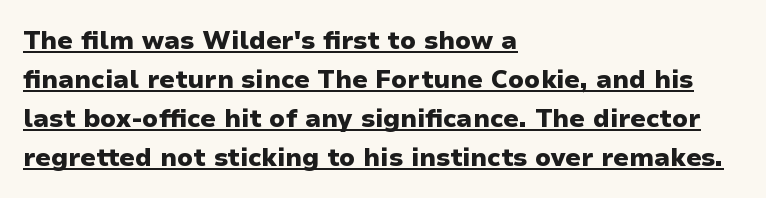
The tracking reads as untouched default to a designer's eye. Italic? Not at all — the glyphs are vertical. Bold? Absolutely — the strokes are thick and heavy. Layout note: lines flush left.
